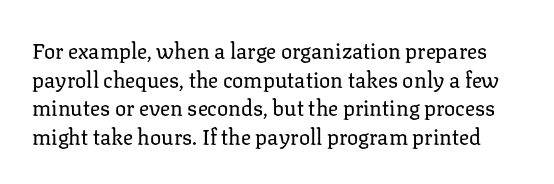
Q: Is the text bold? A: No.
Q: Is the text italic (slanted)? A: No, it is upright.
Q: Is the text underlined? A: No.
Q: Is the spacing between letters normal or unusually wide? A: Normal.
Q: Is the spacing between lines tight, normal or loose? A: Normal.
